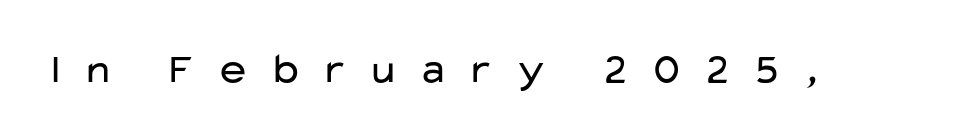
The image shows 43 px regular-weight, wide sans-serif type, upright; set unusually wide letter spacing (+0.43 em), not underlined; low stroke contrast and a medium x-height.
